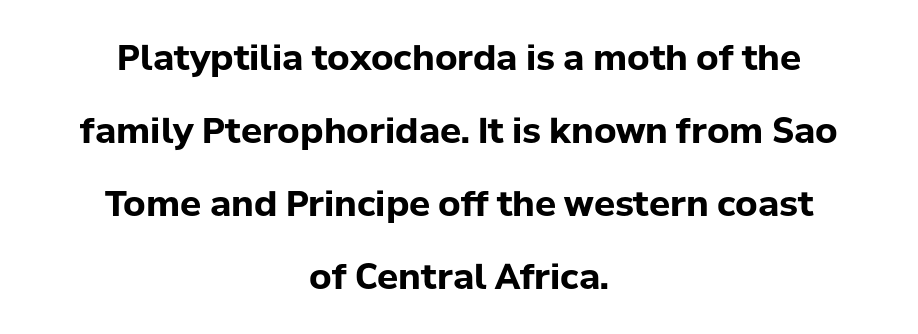
{"serif": "no", "italic": "no", "bold": "yes", "weight": "bold", "width": "normal", "stroke_contrast": "low", "x_height": "medium", "monospaced": "no", "underline": "no", "align": "center", "line_spacing": "loose", "line_spacing_ratio": 2.09, "letter_spacing": "normal", "letter_spacing_em": 0.0, "glyph_px": 35}
